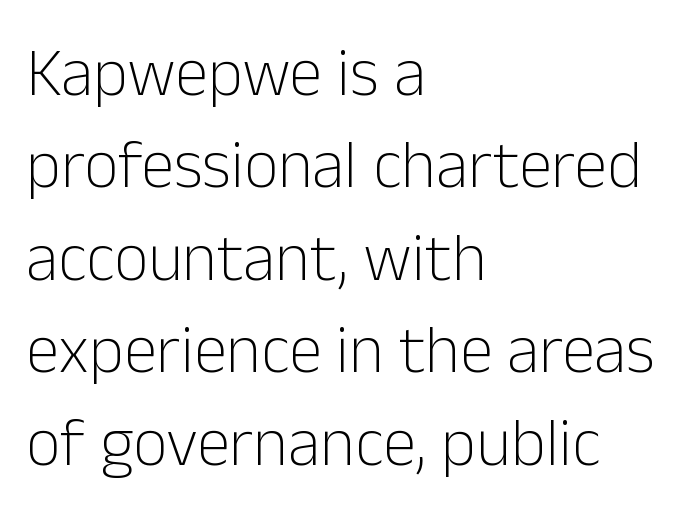
{"serif": "no", "italic": "no", "bold": "no", "weight": "light", "width": "normal", "stroke_contrast": "low", "x_height": "medium", "monospaced": "no", "underline": "no", "align": "left", "line_spacing": "normal", "line_spacing_ratio": 1.38, "letter_spacing": "normal", "letter_spacing_em": 0.0, "glyph_px": 67}
